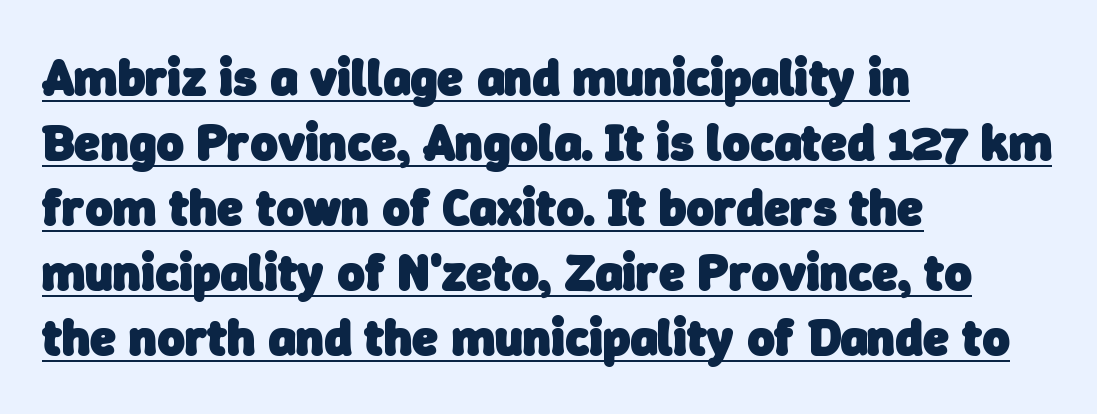
The image shows 52 px heavy sans-serif type; set left-aligned, normal line spacing (1.25x), normal letter spacing, underlined; low stroke contrast and a medium x-height.
